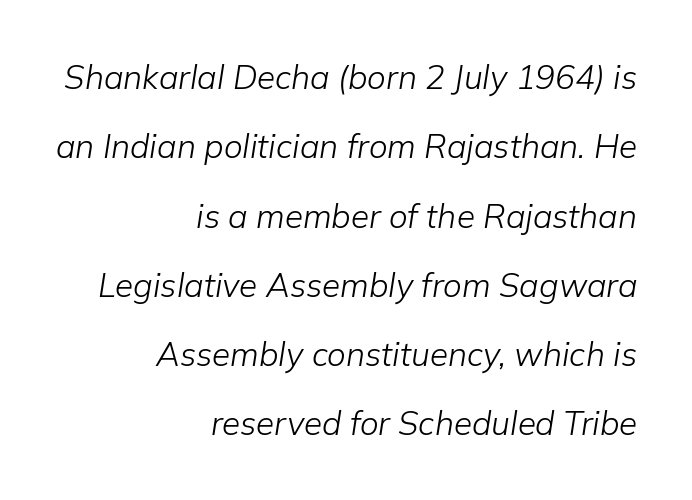
{"italic": "yes", "lean": "right", "slant_degrees": 9, "bold": "no", "weight": "light", "width": "normal", "stroke_contrast": "low", "x_height": "medium", "monospaced": "no", "underline": "no", "align": "right", "line_spacing": "loose", "line_spacing_ratio": 2.1, "letter_spacing": "normal", "letter_spacing_em": 0.0, "glyph_px": 33}
